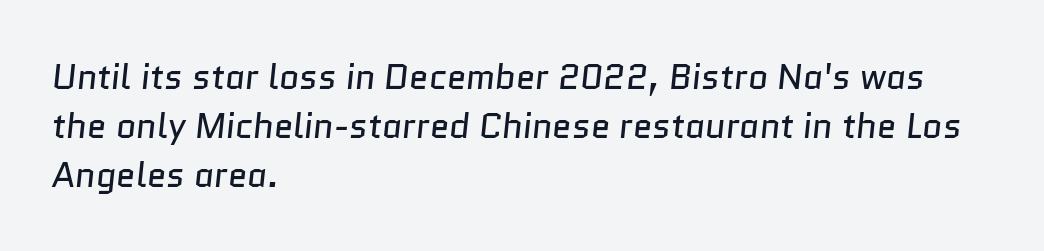
A sans-serif font was chosen for this passage. Looks like regular typesetting: each glyph gets only the width it needs. These lines sit exactly where default settings would place them. Bold? No — there's no thickening of the strokes. The text block is weighted toward the left margin, trailing off unevenly rightward. There is no visible air inserted between adjacent glyphs.
